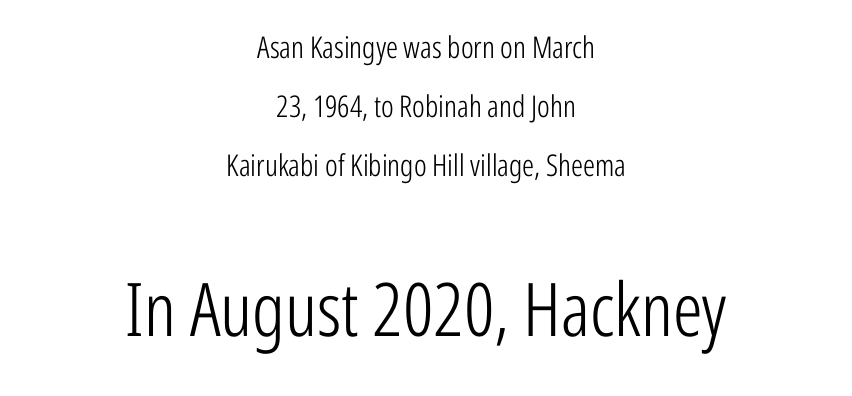
{"serif": "no", "italic": "no", "bold": "no", "weight": "light", "width": "condensed", "stroke_contrast": "low", "x_height": "medium", "monospaced": "no", "underline": "no", "align": "center", "line_spacing": "loose", "line_spacing_ratio": 1.96, "letter_spacing": "normal", "letter_spacing_em": 0.0, "larger_block": "second", "size_ratio": 2.47, "glyph_px": 74}
